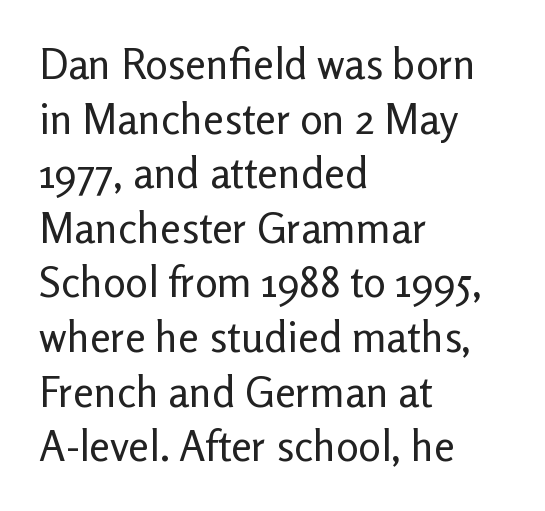
The image shows 42 px regular-weight sans-serif type, upright; set left-aligned, normal line spacing (1.3x), normal letter spacing, not underlined; low stroke contrast and a medium x-height.
